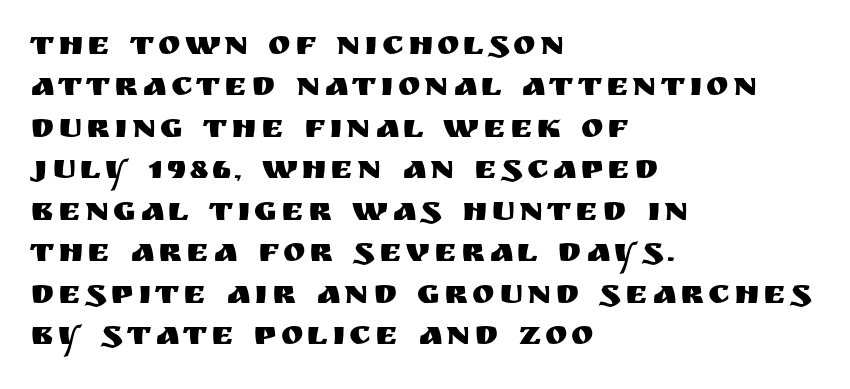
Q: Is the text italic (slanted)? A: No, it is upright.
Q: Is the typeface a serif or a sans-serif typeface? A: Sans-serif.
Q: Is the text underlined? A: No.
Q: How is the paragraph aligned? A: Left-aligned.
Q: Width (condensed, normal, or wide)? A: Normal.
Q: Stroke contrast? A: Medium.
Q: x-height? A: Large.
Q: Monospaced? A: No.
